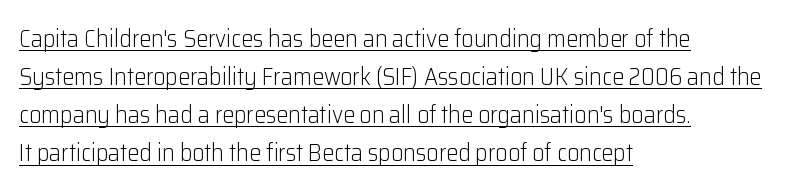
The lettering stays uniformly vertical, giving the passage a roman look. The passage shown is underscored from start to finish. Regarding leading, the lines here are spaced in the standard way. Short note: letters normally spaced. No extra ink here — the face is not bold. Notice how the passage keeps a crisp vertical edge on the left only.
